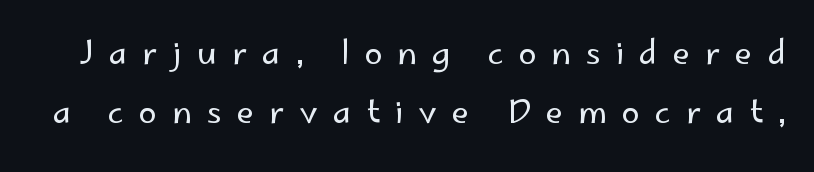
{"serif": "no", "italic": "no", "bold": "no", "weight": "regular", "width": "normal", "stroke_contrast": "low", "x_height": "small", "monospaced": "no", "underline": "no", "line_spacing_ratio": 1.84, "letter_spacing": "wide", "letter_spacing_em": 0.47, "glyph_px": 32}
